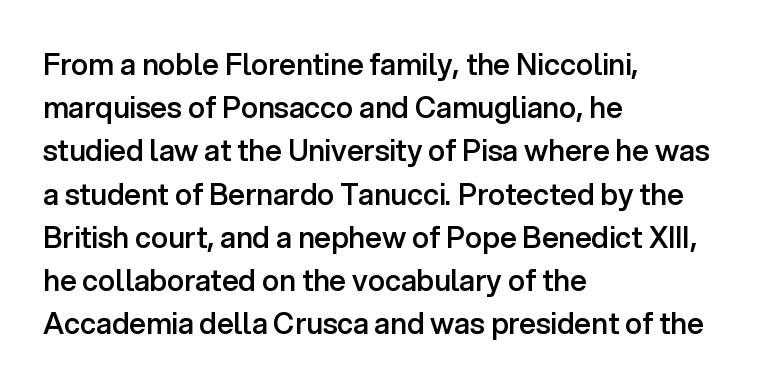
Q: Is the text bold? A: Semi-bold.
Q: Is the text italic (slanted)? A: No, it is upright.
Q: Is the typeface a serif or a sans-serif typeface? A: Sans-serif.
Q: Is the text underlined? A: No.
Q: How is the paragraph aligned? A: Left-aligned.
Q: Is the spacing between letters normal or unusually wide? A: Normal.
Q: Is the spacing between lines tight, normal or loose? A: Normal.
Q: Width (condensed, normal, or wide)? A: Normal.
Q: Stroke contrast? A: Low.
Q: x-height? A: Medium.
Q: Monospaced? A: No.
